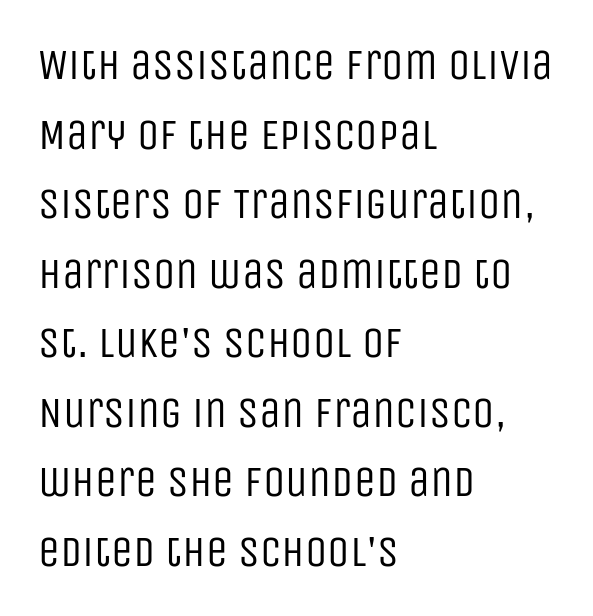
You could not count columns in this text — the font is proportionally spaced. Horizontal alignment here is leftward, the default for most running prose. The space directly below the letters is spotless. There is no visible air inserted between adjacent glyphs. Whoever set this chose a conventional vertical rhythm. Stroke thickness stays within the range of a standard reading face or lighter.
